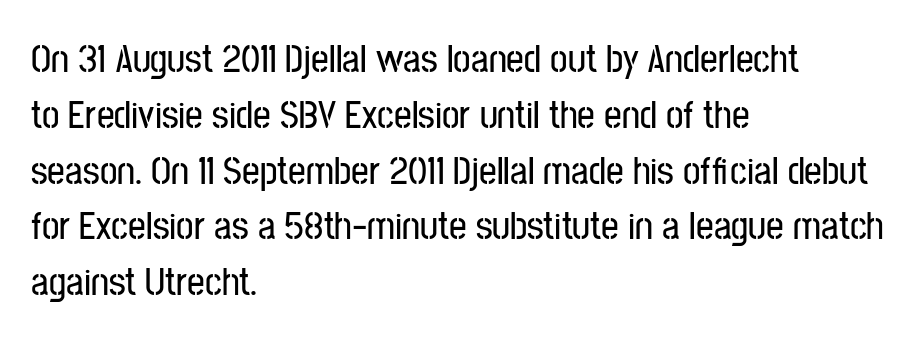
{"serif": "no", "italic": "no", "width": "condensed", "stroke_contrast": "low", "x_height": "medium", "monospaced": "no", "underline": "no", "align": "left", "line_spacing": "normal", "line_spacing_ratio": 1.43, "letter_spacing": "normal", "letter_spacing_em": 0.0, "glyph_px": 39}
